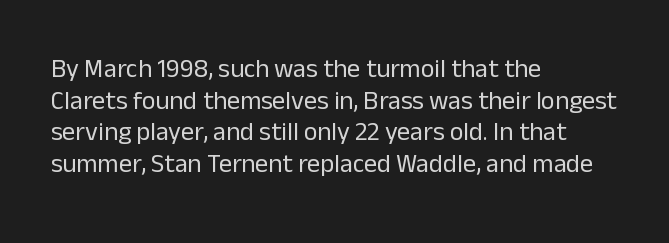
{"italic": "no", "bold": "no", "underline": "no", "align": "left", "line_spacing_ratio": 1.22, "letter_spacing": "normal", "letter_spacing_em": 0.0, "glyph_px": 26}
